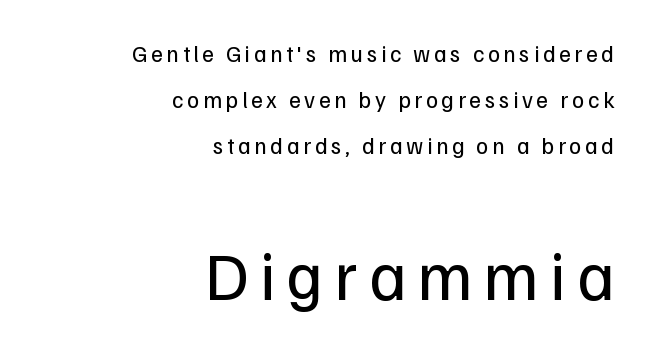
The font sits on the lighter half of the weight spectrum, regular included. Vertical spacing — loose. The paragraph has a hard right edge and a soft left edge. Serifs: no, the terminals of the letterforms are clean. In terms of posture, this sample is upright.
